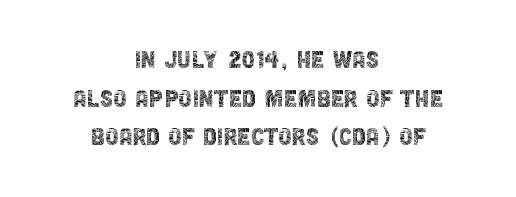
Q: Is the text bold? A: No.
Q: Is the text italic (slanted)? A: No, it is upright.
Q: Is the typeface a serif or a sans-serif typeface? A: Sans-serif.
Q: Is the text underlined? A: No.
Q: How is the paragraph aligned? A: Centered.
Q: Is the spacing between letters normal or unusually wide? A: Normal.
Q: Is the spacing between lines tight, normal or loose? A: Normal.
Q: Width (condensed, normal, or wide)? A: Condensed.
Q: x-height? A: Large.
Q: Monospaced? A: No.
